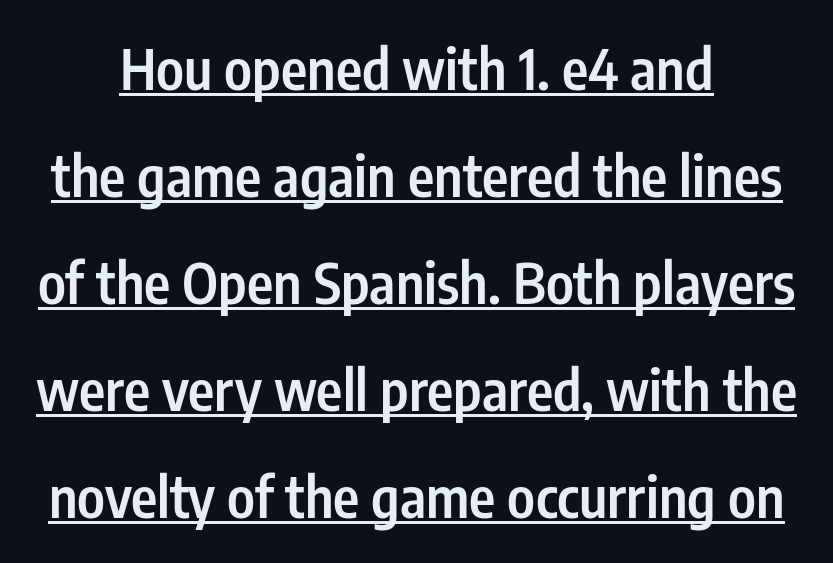
{"serif": "no", "italic": "no", "bold": "semi", "weight": "semibold", "width": "condensed", "stroke_contrast": "low", "x_height": "medium", "monospaced": "no", "underline": "yes", "align": "center", "line_spacing": "loose", "line_spacing_ratio": 1.91, "letter_spacing": "normal", "letter_spacing_em": 0.0, "glyph_px": 56}
